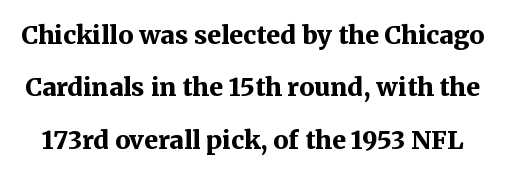
{"italic": "no", "bold": "yes", "underline": "no", "line_spacing": "loose", "line_spacing_ratio": 2.1, "letter_spacing": "normal", "letter_spacing_em": 0.0, "glyph_px": 25}
